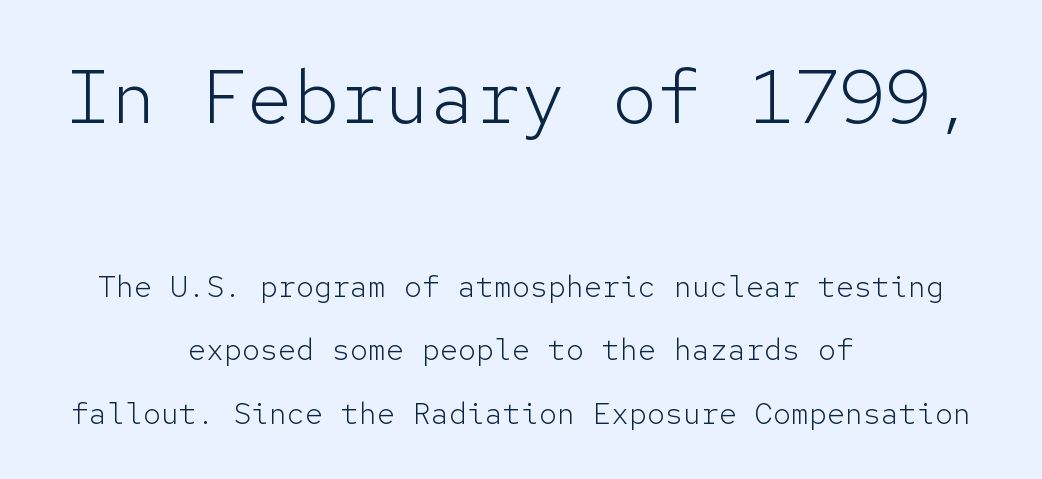
{"serif": "no", "italic": "no", "bold": "no", "weight": "light", "width": "normal", "stroke_contrast": "low", "x_height": "medium", "monospaced": "yes", "underline": "no", "align": "center", "line_spacing": "loose", "line_spacing_ratio": 2.11, "letter_spacing": "normal", "letter_spacing_em": 0.0, "larger_block": "first", "size_ratio": 2.53, "glyph_px": 76}
